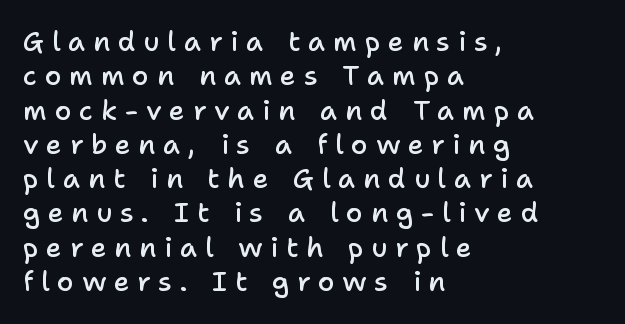
The image shows 27 px text type, upright; set left-aligned, normal line spacing (1.27x), unusually wide letter spacing (+0.29 em), not underlined.
